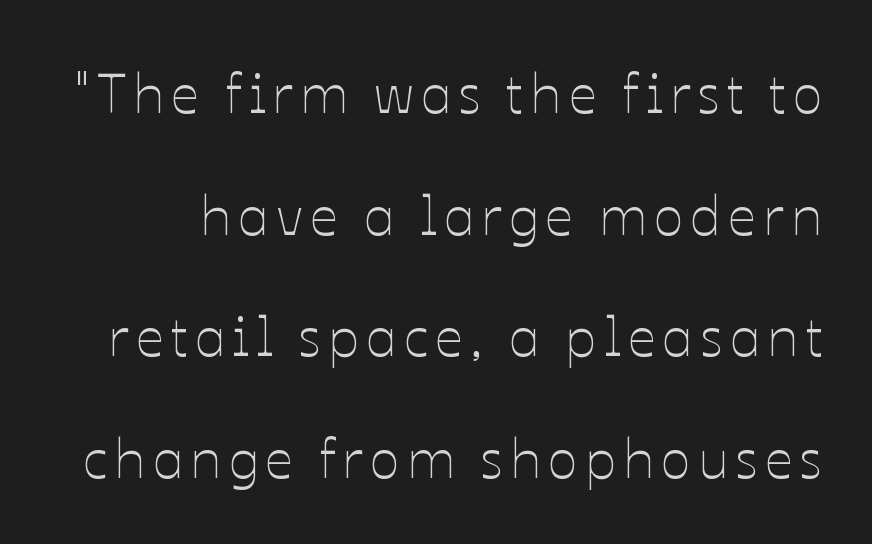
The area under the type is left untouched. Does the lettering tilt? It doesn't — this is upright. Looks like regular typesetting: each glyph gets only the width it needs. Vertical spacing — loose. Stroke thickness stays within the range of a standard reading face or lighter.
